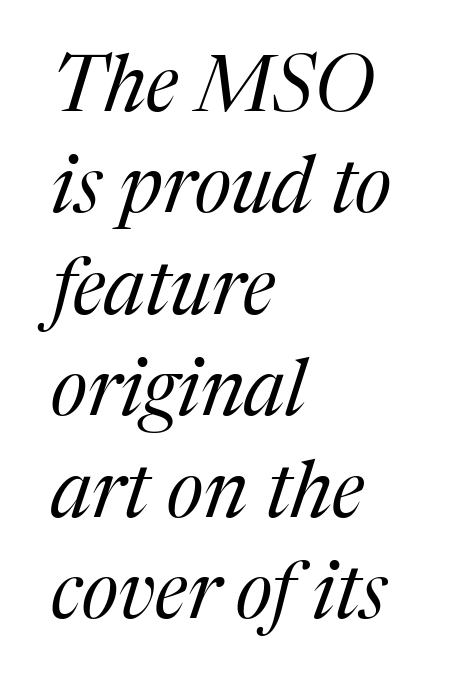
The image shows 78 px regular-weight serif type, italic (leaning right); set left-aligned, normal line spacing (1.3x), normal letter spacing, not underlined; medium stroke contrast and a medium x-height.
